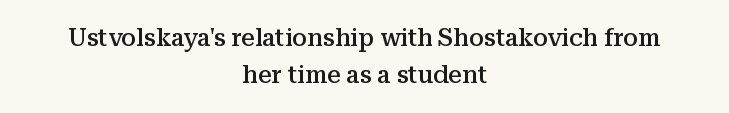
Q: Is the text bold? A: Semi-bold.
Q: Is the text italic (slanted)? A: No, it is upright.
Q: Is the text underlined? A: No.
Q: How is the paragraph aligned? A: Centered.
Q: Is the spacing between letters normal or unusually wide? A: Normal.
Q: Is the spacing between lines tight, normal or loose? A: Normal.
